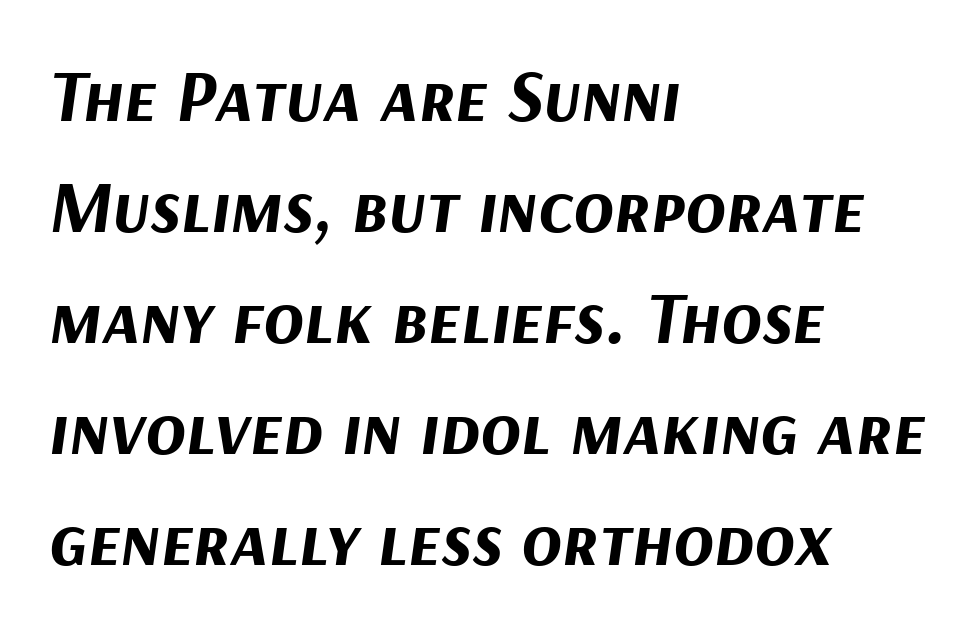
Does the leading feel generous? No, just average. These lines are set flush left with a ragged right edge. The string is rendered with underlining switched off. On the weight axis this lands at bold, roughly 700. What stands out about the letter spacing? Nothing — it is the standard amount. This sample has the flowing, uneven cadence of proportional lettering.
